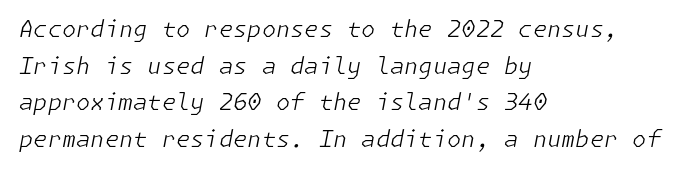
{"italic": "yes", "lean": "right", "slant_degrees": 11, "bold": "no", "underline": "no", "align": "left", "line_spacing": "normal", "line_spacing_ratio": 1.59, "letter_spacing": "normal", "letter_spacing_em": 0.0, "glyph_px": 23}
